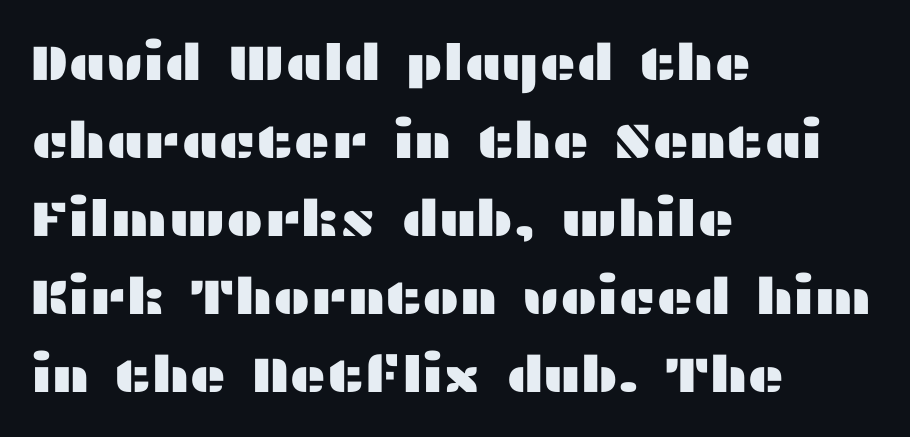
Q: Is the text italic (slanted)? A: No, it is upright.
Q: Is the typeface a serif or a sans-serif typeface? A: Sans-serif.
Q: Is the text underlined? A: No.
Q: How is the paragraph aligned? A: Left-aligned.
Q: Is the spacing between letters normal or unusually wide? A: Normal.
Q: Is the spacing between lines tight, normal or loose? A: Normal.
Q: Width (condensed, normal, or wide)? A: Wide.
Q: Stroke contrast? A: Medium.
Q: x-height? A: Medium.
Q: Monospaced? A: No.
